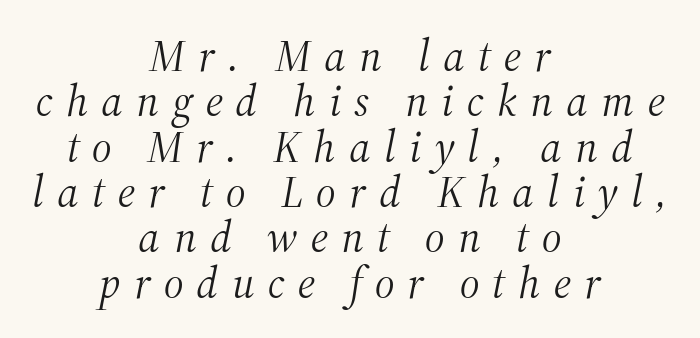
Q: Is the text bold? A: No.
Q: Is the text italic (slanted)? A: Yes, it leans right by about 12 degrees.
Q: Is the typeface a serif or a sans-serif typeface? A: Serif.
Q: Is the text underlined? A: No.
Q: How is the paragraph aligned? A: Centered.
Q: Is the spacing between letters normal or unusually wide? A: Unusually wide.
Q: Is the spacing between lines tight, normal or loose? A: Tight.
Q: Width (condensed, normal, or wide)? A: Normal.
Q: Stroke contrast? A: Medium.
Q: x-height? A: Medium.
Q: Monospaced? A: No.
